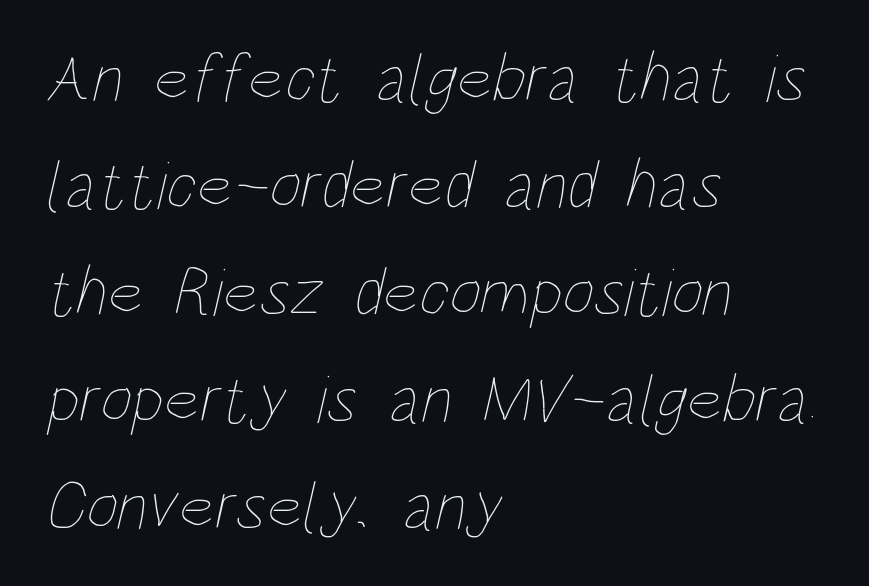
Q: Is the text bold? A: No.
Q: Is the text underlined? A: No.
Q: How is the paragraph aligned? A: Left-aligned.
Q: Is the spacing between letters normal or unusually wide? A: Normal.
Q: Is the spacing between lines tight, normal or loose? A: Normal.
Q: Width (condensed, normal, or wide)? A: Condensed.
Q: Stroke contrast? A: Low.
Q: x-height? A: Large.
Q: Monospaced? A: No.
